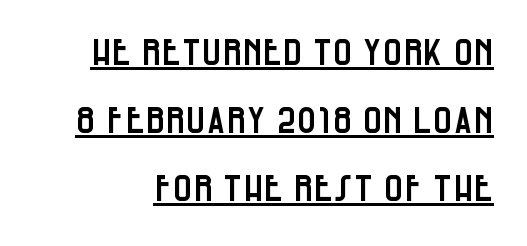
Observe the absence of serifs on each vertical stroke in this sample. The type sits square on the baseline with zero lean. Every word sits above its own underline. Character widths vary here, with narrow letters taking less room than wide ones.
